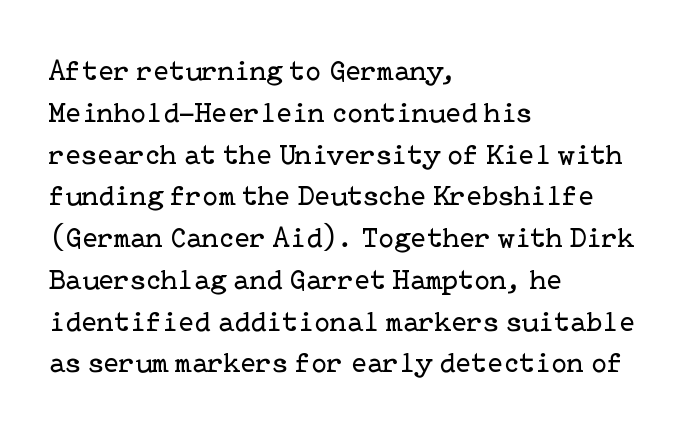
{"serif": "yes", "italic": "no", "bold": "no", "weight": "regular", "width": "normal", "stroke_contrast": "low", "x_height": "medium", "underline": "no", "align": "left", "line_spacing": "normal", "line_spacing_ratio": 1.44, "letter_spacing": "normal", "letter_spacing_em": 0.0, "glyph_px": 29}
